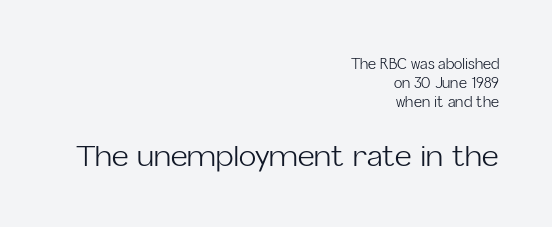
Posture: vertical. The weight tops out at a normal text grade. Is this a sans? Yes — the strokes have no serifs. Line endings align vertically; line beginnings do not. The specimen omits any rule beneath the text block's lines.
